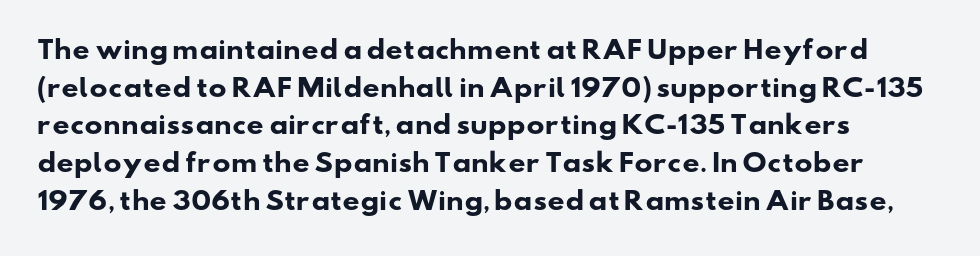
The image shows 24 px bold type; set left-aligned, normal line spacing (1.57x), normal letter spacing, not underlined.
